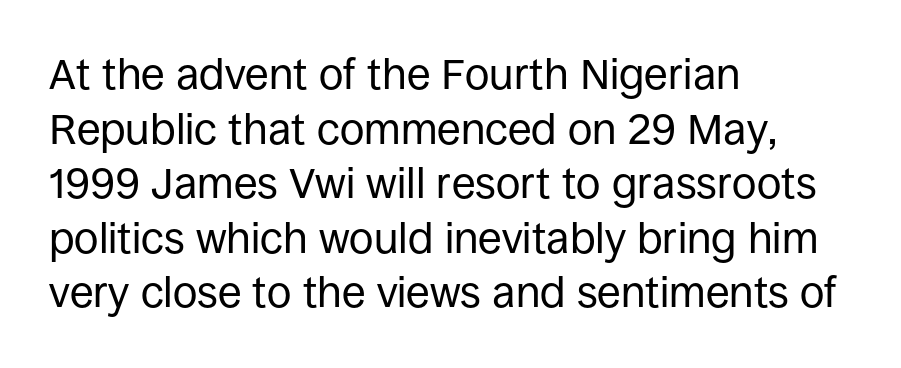
Rendered with straight, roman letterforms. You can tell from the bare stems that sans-serif type was used. The vertical gap from one line to the next is medium. Compared with typical body copy, the letter spacing here is the same. Summary of weight: not heavy and not bold. The lines are quadded left.
